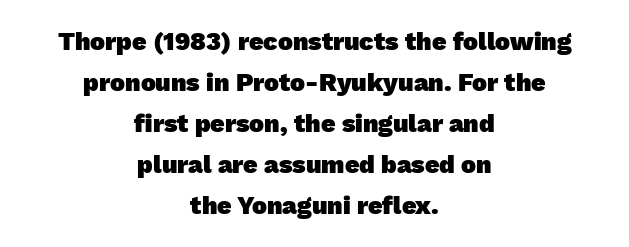
{"bold": "yes", "underline": "no", "align": "center", "line_spacing": "normal", "line_spacing_ratio": 1.64, "letter_spacing": "normal", "letter_spacing_em": 0.0, "glyph_px": 25}
